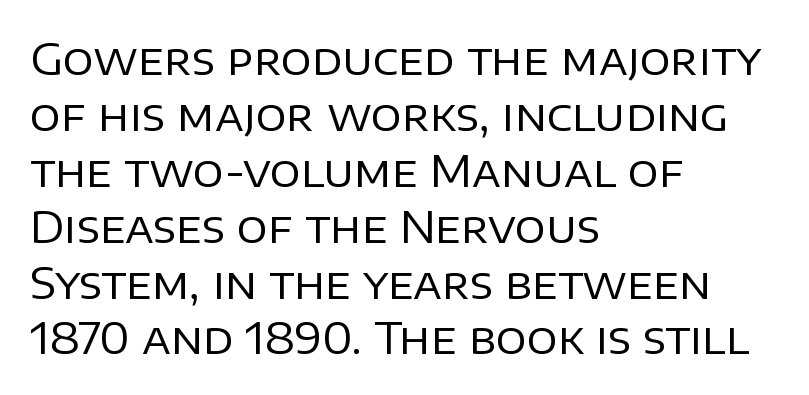
{"serif": "no", "italic": "no", "bold": "no", "weight": "regular", "width": "normal", "stroke_contrast": "low", "x_height": "large", "monospaced": "no", "underline": "no", "align": "left", "line_spacing": "normal", "line_spacing_ratio": 1.3, "letter_spacing": "normal", "letter_spacing_em": 0.0, "glyph_px": 43}
